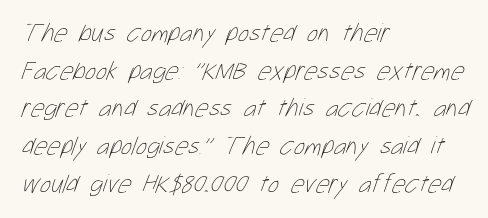
Q: Is the text bold? A: No.
Q: Is the text underlined? A: No.
Q: How is the paragraph aligned? A: Left-aligned.
Q: Is the spacing between letters normal or unusually wide? A: Normal.
Q: Is the spacing between lines tight, normal or loose? A: Normal.
